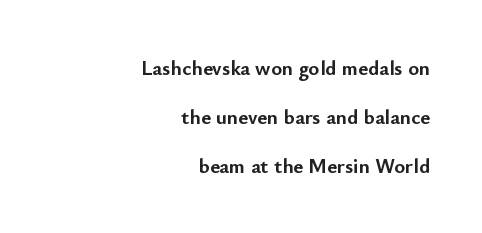
The image shows 21 px bold type, upright; set right-aligned, loose line spacing (2.34x), normal letter spacing, not underlined.
